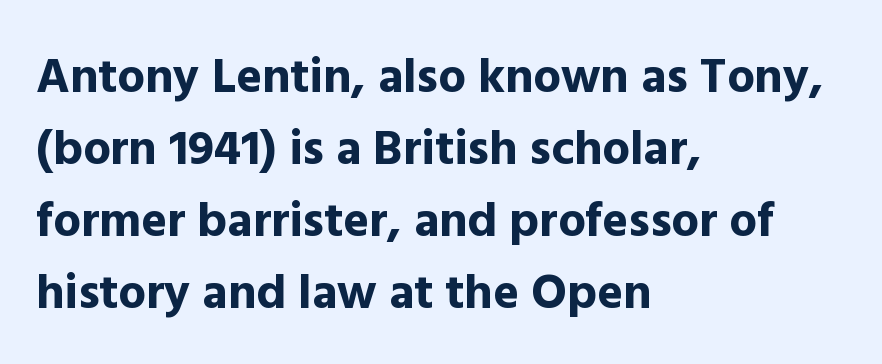
Q: Is the text bold? A: Yes.
Q: Is the text italic (slanted)? A: No, it is upright.
Q: Is the typeface a serif or a sans-serif typeface? A: Sans-serif.
Q: Is the text underlined? A: No.
Q: How is the paragraph aligned? A: Left-aligned.
Q: Is the spacing between letters normal or unusually wide? A: Normal.
Q: Is the spacing between lines tight, normal or loose? A: Normal.
Q: Width (condensed, normal, or wide)? A: Normal.
Q: x-height? A: Medium.
Q: Monospaced? A: No.
